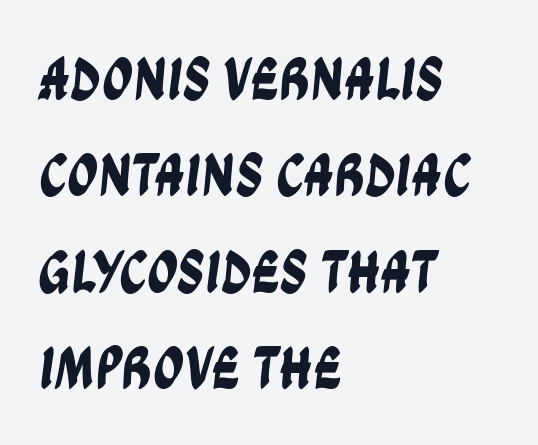
Summary of vertical rhythm: regular, with standard interline spacing. The space directly below the letters is spotless. To sum up the face: it is a sans, with no serifs. Varying glyph widths throughout — classic text-font behaviour.
